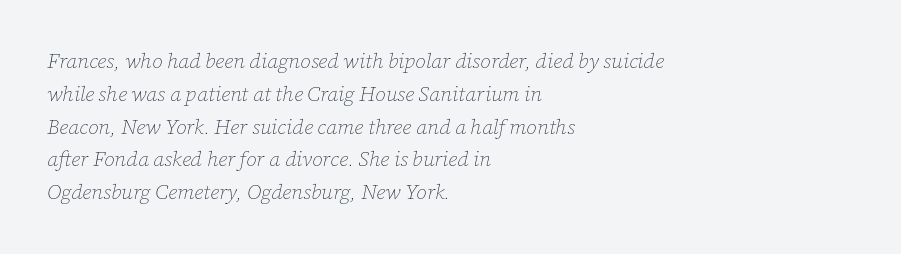
Q: Is the text bold? A: No.
Q: Is the text italic (slanted)? A: Yes, it leans right by about 12 degrees.
Q: Is the text underlined? A: No.
Q: How is the paragraph aligned? A: Left-aligned.
Q: Is the spacing between letters normal or unusually wide? A: Normal.
Q: Is the spacing between lines tight, normal or loose? A: Normal.
